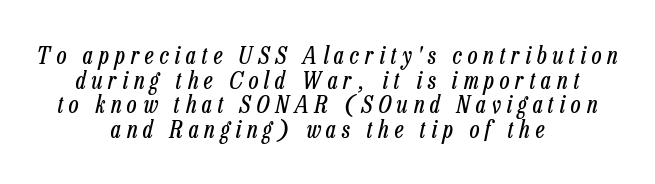
The image shows 24 px text type, italic (leaning right); set centered, tight line spacing (1.03x), unusually wide letter spacing (+0.25 em), not underlined.
